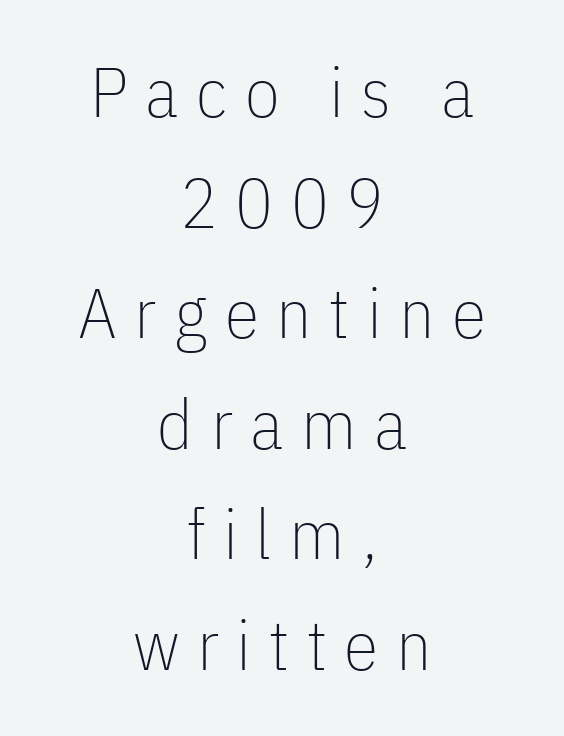
Q: Is the text bold? A: No.
Q: Is the text italic (slanted)? A: No, it is upright.
Q: Is the typeface a serif or a sans-serif typeface? A: Sans-serif.
Q: Is the text underlined? A: No.
Q: How is the paragraph aligned? A: Centered.
Q: Is the spacing between letters normal or unusually wide? A: Unusually wide.
Q: Is the spacing between lines tight, normal or loose? A: Normal.
Q: Width (condensed, normal, or wide)? A: Condensed.
Q: Stroke contrast? A: Low.
Q: x-height? A: Medium.
Q: Monospaced? A: No.
